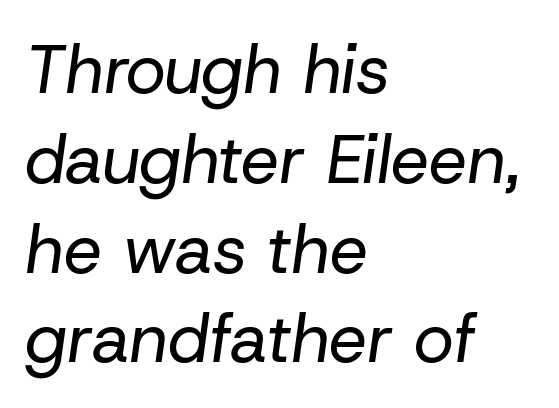
{"italic": "yes", "lean": "right", "slant_degrees": 8, "bold": "no", "weight": "regular", "width": "normal", "stroke_contrast": "low", "x_height": "medium", "monospaced": "no", "underline": "no", "align": "left", "line_spacing": "normal", "line_spacing_ratio": 1.32, "letter_spacing": "normal", "letter_spacing_em": 0.0, "glyph_px": 68}
